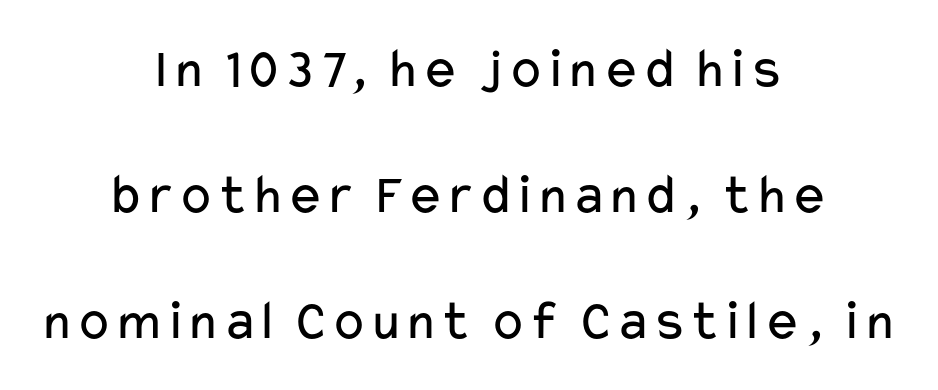
Q: Is the text bold? A: No.
Q: Is the text italic (slanted)? A: No, it is upright.
Q: Is the typeface a serif or a sans-serif typeface? A: Sans-serif.
Q: Is the text underlined? A: No.
Q: How is the paragraph aligned? A: Centered.
Q: Is the spacing between letters normal or unusually wide? A: Normal.
Q: Is the spacing between lines tight, normal or loose? A: Loose.
Q: Width (condensed, normal, or wide)? A: Wide.
Q: Stroke contrast? A: Low.
Q: x-height? A: Medium.
Q: Monospaced? A: No.
